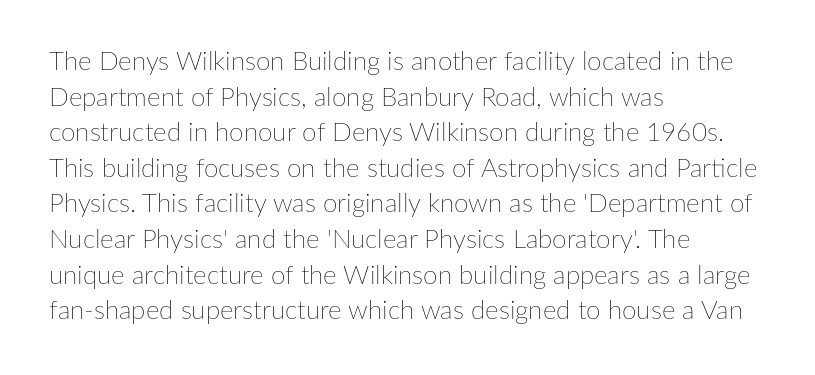
Q: Is the text bold? A: No.
Q: Is the text italic (slanted)? A: No, it is upright.
Q: Is the text underlined? A: No.
Q: How is the paragraph aligned? A: Left-aligned.
Q: Is the spacing between letters normal or unusually wide? A: Normal.
Q: Is the spacing between lines tight, normal or loose? A: Normal.
